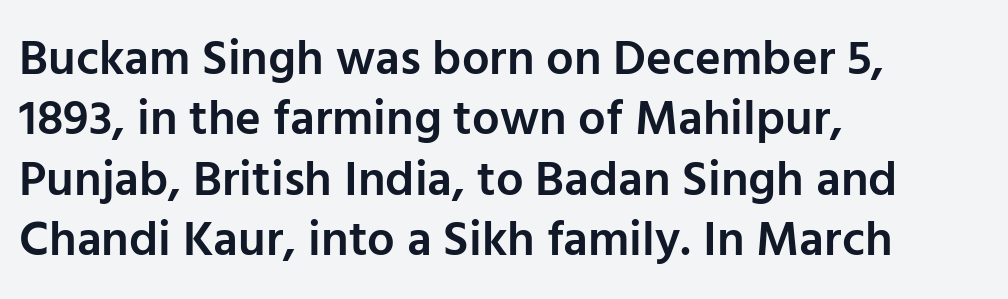
Type style note: lacks serifs. Character widths vary here, with narrow letters taking less room than wide ones. Just letters on the line, the space beneath them empty. The face used here is rendered with its standard letterfit.
